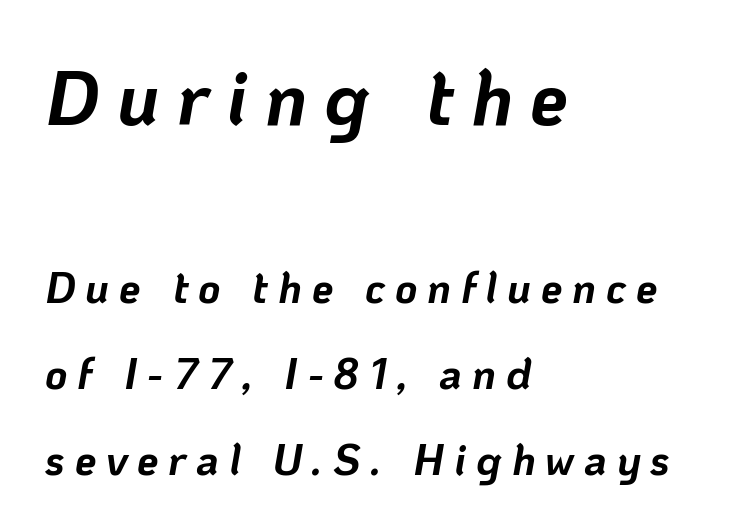
Q: Is the text bold? A: Yes.
Q: Is the text italic (slanted)? A: Yes, it leans right by about 10 degrees.
Q: Is the text underlined? A: No.
Q: How is the paragraph aligned? A: Left-aligned.
Q: Is the spacing between letters normal or unusually wide? A: Unusually wide.
Q: Is the spacing between lines tight, normal or loose? A: Loose.
Q: Which block of text is set in a larger size, the first (top) or the second (bottom)? A: The first (top) one.
Q: Width (condensed, normal, or wide)? A: Normal.
Q: Stroke contrast? A: Low.
Q: x-height? A: Medium.
Q: Monospaced? A: No.
